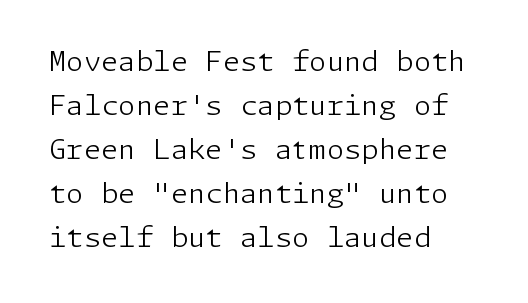
Q: Is the text bold? A: No.
Q: Is the text italic (slanted)? A: No, it is upright.
Q: Is the typeface a serif or a sans-serif typeface? A: Sans-serif.
Q: Is the text underlined? A: No.
Q: How is the paragraph aligned? A: Left-aligned.
Q: Is the spacing between letters normal or unusually wide? A: Normal.
Q: Is the spacing between lines tight, normal or loose? A: Normal.
Q: Width (condensed, normal, or wide)? A: Normal.
Q: Stroke contrast? A: Low.
Q: x-height? A: Medium.
